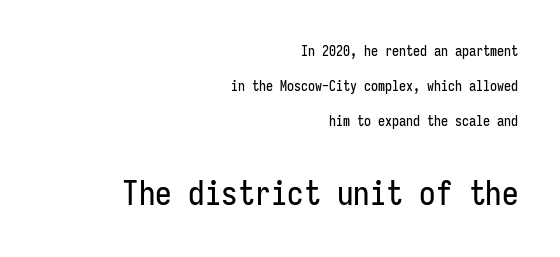
The letters stand straight up with perfectly vertical stems. These lines keep a tight, regular rhythm from letter to letter. Compared with typical paragraphs, the rows here are farther apart. Each row of text sits above clean, open space.
